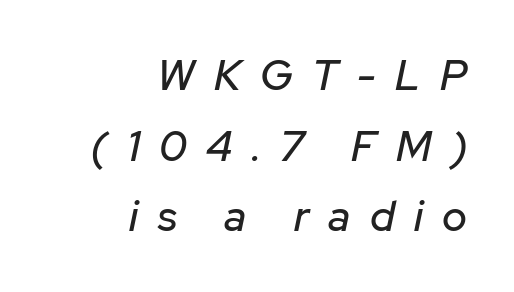
The image shows 42 px text type, italic (leaning right); set right-aligned, normal line spacing (1.68x), unusually wide letter spacing (+0.46 em), not underlined; low stroke contrast and a medium x-height.
